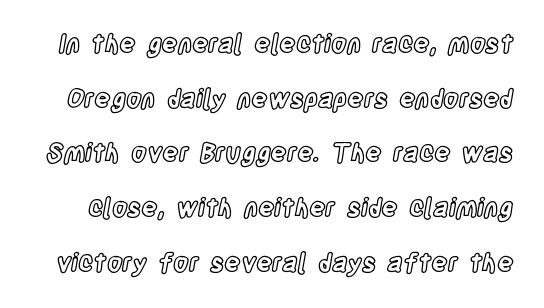
{"underline": "no", "line_spacing": "loose", "line_spacing_ratio": 2.19, "letter_spacing": "normal", "letter_spacing_em": 0.0, "glyph_px": 25}
